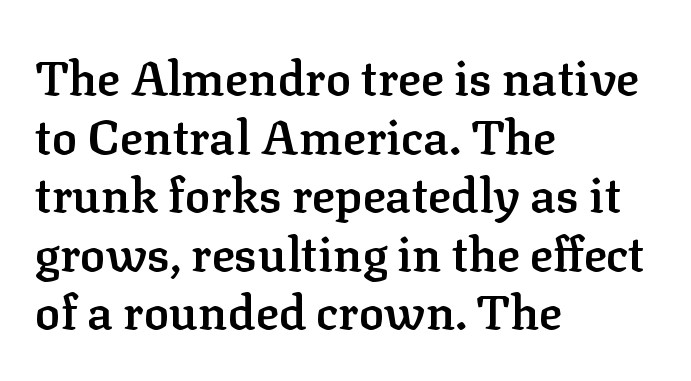
The face used here is proportionally spaced, like ordinary book or web type. Bold? Not quite — semibold, heavier than regular but stopping short. Italic: no, the glyphs are upright roman. Does the type have serifs? Yes, each stem ends in a small foot. These lines stack with their left ends in a neat column.
